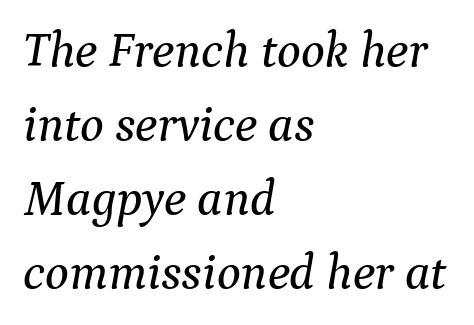
Lines of text with bare space underneath. Tracking here is standard; glyphs follow each other at the usual distance. Rendered with sloped, italic letterforms. Is there much room between lines? A standard amount, neither cramped nor airy.
